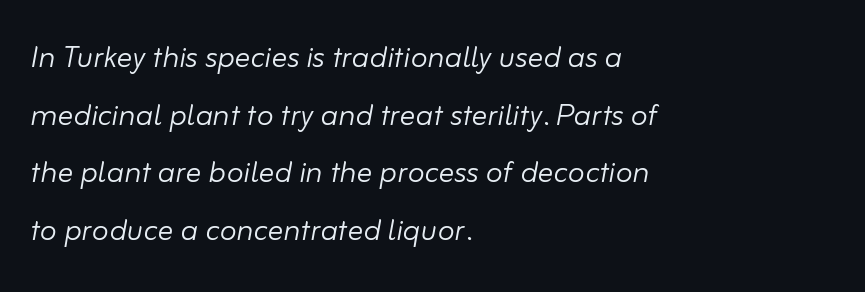
Underline: absent. The face used here has a pronounced slope to its letters. The designer left line spacing at the default. Is this a heavy cut? Hardly; it is regular or lighter. Horizontally, the lines are justified to the leading edge only. The face used here is rendered with its standard letterfit.
